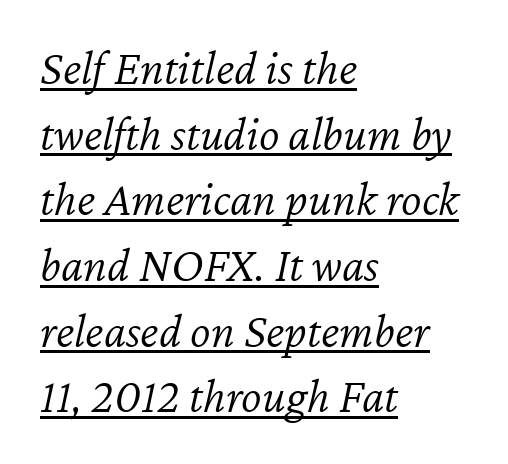
{"italic": "yes", "lean": "right", "slant_degrees": 12, "bold": "no", "weight": "light", "width": "normal", "stroke_contrast": "low", "x_height": "medium", "monospaced": "no", "underline": "yes", "align": "left", "line_spacing": "normal", "line_spacing_ratio": 1.34, "letter_spacing": "normal", "letter_spacing_em": 0.0, "glyph_px": 49}
